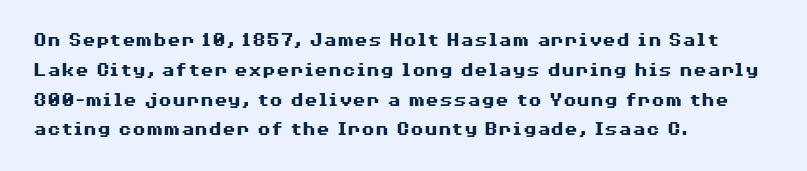
Q: Is the text bold? A: Yes.
Q: Is the text italic (slanted)? A: No, it is upright.
Q: Is the text underlined? A: No.
Q: How is the paragraph aligned? A: Left-aligned.
Q: Is the spacing between letters normal or unusually wide? A: Normal.
Q: Is the spacing between lines tight, normal or loose? A: Normal.
